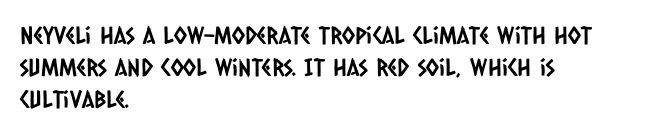
{"underline": "no", "align": "left", "line_spacing": "normal", "line_spacing_ratio": 1.33, "letter_spacing": "normal", "letter_spacing_em": 0.0, "glyph_px": 24}
